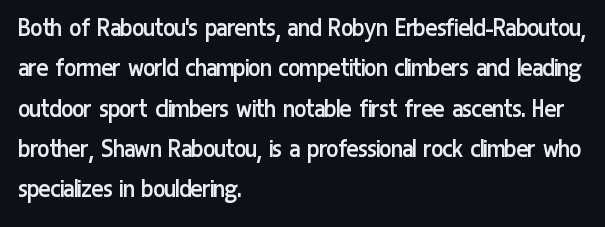
{"serif": "no", "italic": "no", "bold": "no", "weight": "regular", "width": "condensed", "stroke_contrast": "low", "x_height": "medium", "monospaced": "no", "underline": "no", "align": "left", "line_spacing": "normal", "line_spacing_ratio": 1.44, "letter_spacing": "normal", "letter_spacing_em": 0.0, "glyph_px": 28}
